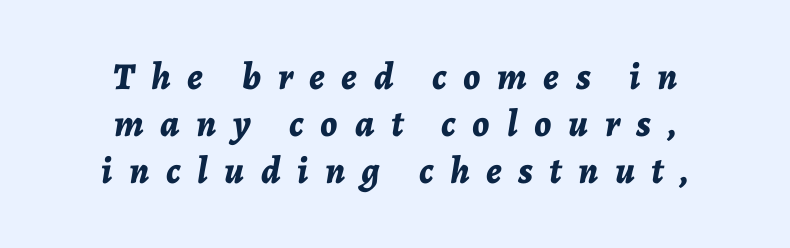
Q: Is the text bold? A: Yes.
Q: Is the text italic (slanted)? A: Yes, it leans right by about 7 degrees.
Q: Is the text underlined? A: No.
Q: How is the paragraph aligned? A: Centered.
Q: Is the spacing between letters normal or unusually wide? A: Unusually wide.
Q: Width (condensed, normal, or wide)? A: Normal.
Q: Stroke contrast? A: Low.
Q: x-height? A: Medium.
Q: Monospaced? A: No.
